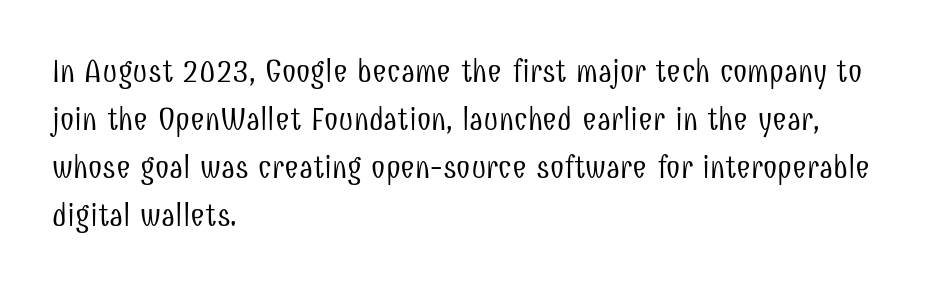
The image shows 32 px light, condensed sans-serif type, upright; set left-aligned, normal line spacing (1.5x), normal letter spacing, not underlined; low stroke contrast and a medium x-height.
